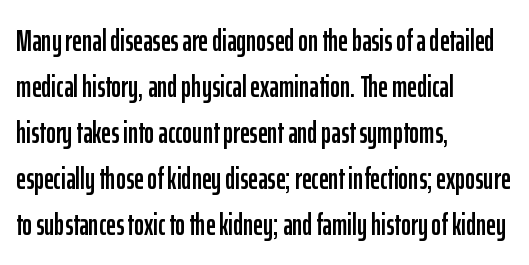
Do the characters align in a grid? No, the font is proportional. The face used here is a sans, in the tradition of grotesques and geometrics. The passage is arranged the way most books set body copy — flush left. The gap between lines stays unmarked.
